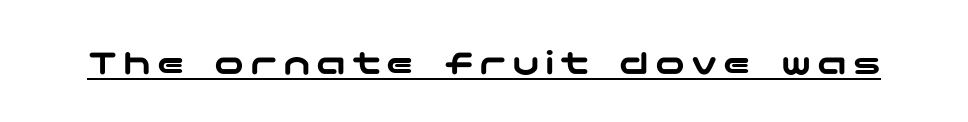
{"serif": "no", "italic": "no", "width": "wide", "stroke_contrast": "low", "x_height": "medium", "underline": "yes", "glyph_px": 37}
